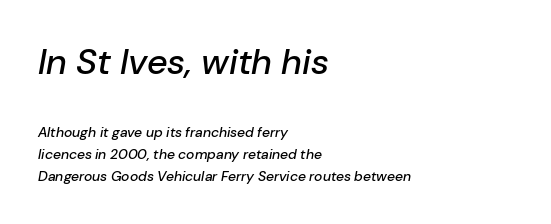
The image shows 36 px text type, italic (leaning right); set left-aligned, normal line spacing (1.56x), normal letter spacing, not underlined; the first (top) block is 2.57x larger; low stroke contrast and a medium x-height.
